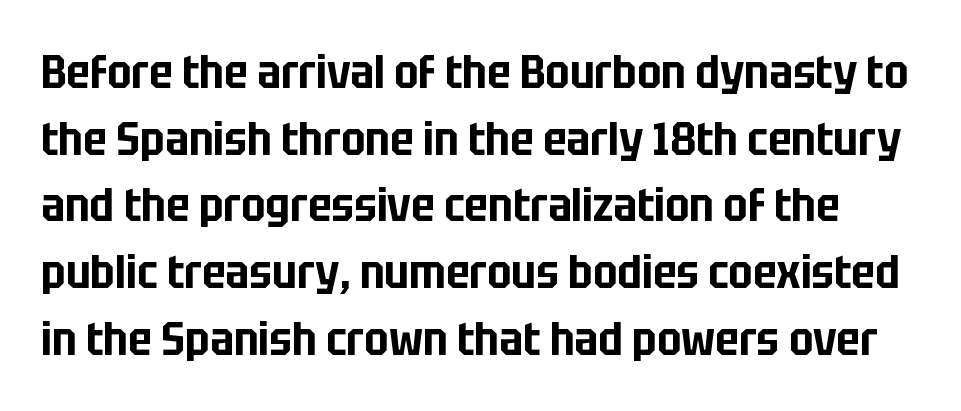
The image shows 47 px condensed sans-serif type, upright; set normal line spacing (1.42x), normal letter spacing, not underlined; low stroke contrast and a large x-height.
